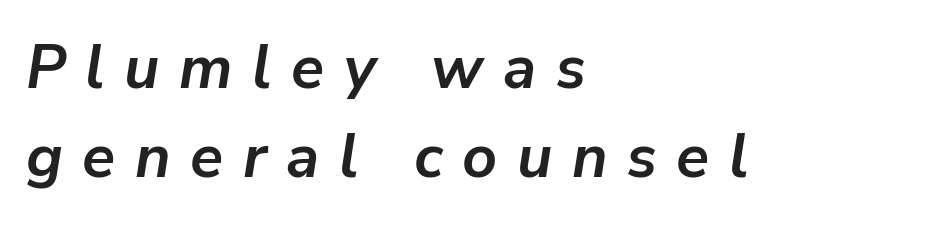
The image shows 61 px semibold type, italic (leaning right); set left-aligned, normal line spacing (1.46x), unusually wide letter spacing (+0.32 em), not underlined; low stroke contrast and a medium x-height.
